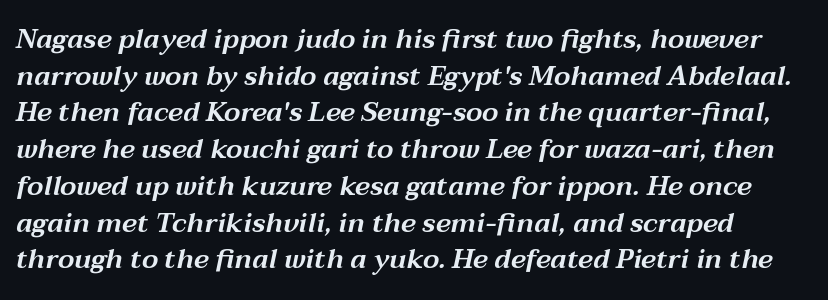
{"italic": "yes", "lean": "right", "slant_degrees": 12, "underline": "no", "line_spacing": "normal", "line_spacing_ratio": 1.36, "letter_spacing": "normal", "letter_spacing_em": 0.0, "glyph_px": 27}
